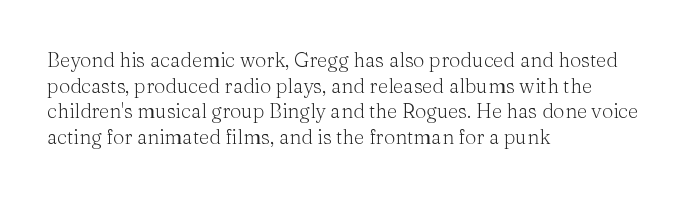
The weight would be labelled regular, book, light, or lighter still. Tall strokes in this sample are plumb rather than angled. These lines stack with their left ends in a neat column. Unmarked baselines from the first word to the last. Regular leading. A typesetter would call this zero additional tracking.
